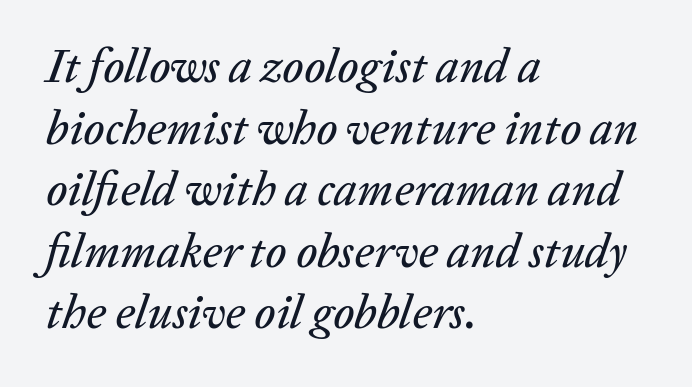
{"italic": "yes", "lean": "right", "slant_degrees": 20, "width": "normal", "stroke_contrast": "low", "x_height": "medium", "monospaced": "no", "underline": "no", "align": "left", "line_spacing": "normal", "line_spacing_ratio": 1.31, "letter_spacing": "normal", "letter_spacing_em": 0.0, "glyph_px": 47}
